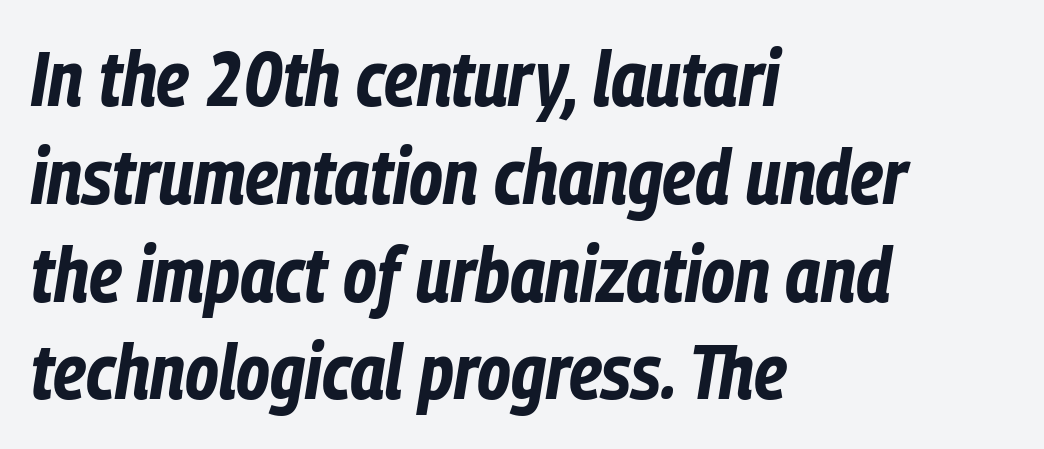
The image shows 77 px bold, condensed type, italic (leaning right); set left-aligned, normal line spacing (1.27x), normal letter spacing, not underlined; low stroke contrast and a medium x-height.
